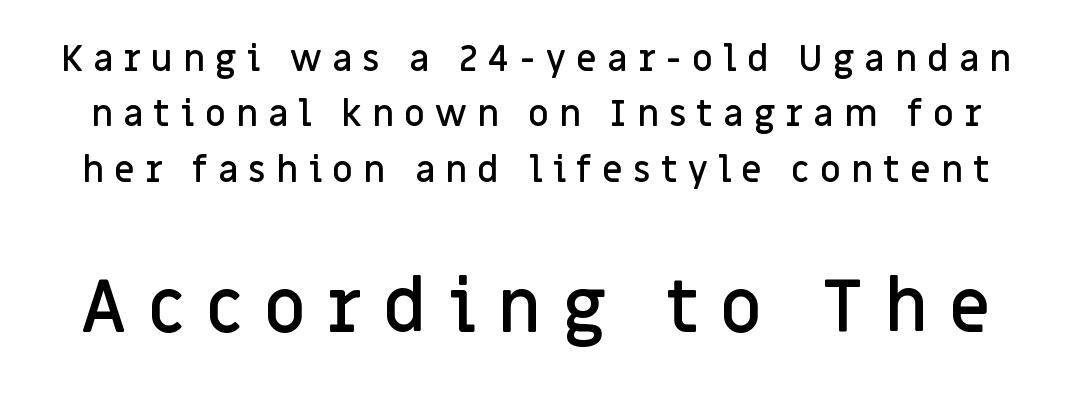
The image shows 73 px semibold sans-serif type, upright; set normal line spacing (1.54x), unusually wide letter spacing (+0.28 em), not underlined; the second (bottom) block is 2.03x larger; low stroke contrast and a large x-height.
